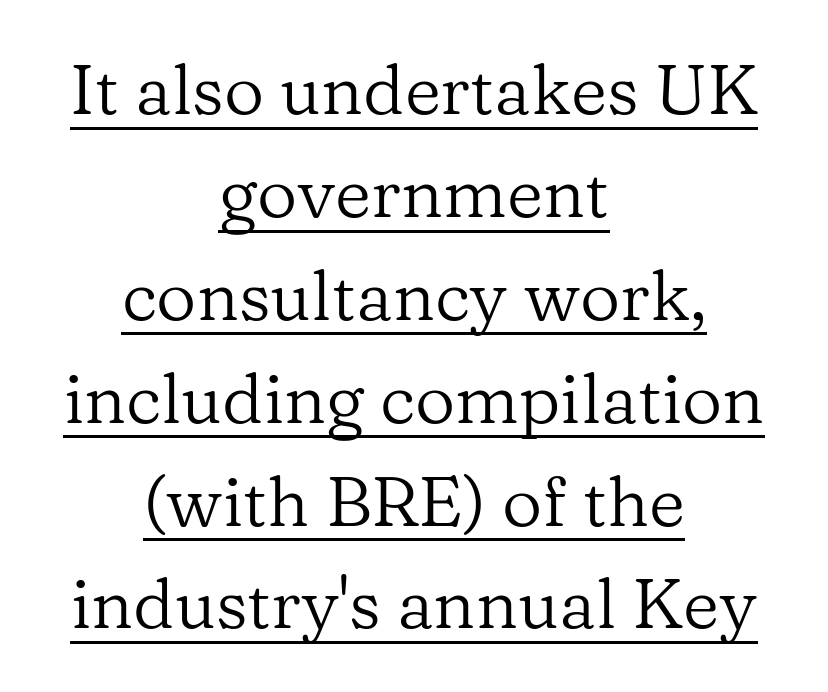
The image shows 70 px regular-weight serif type, upright; set centered, normal line spacing (1.47x), normal letter spacing, underlined; low stroke contrast and a medium x-height.
